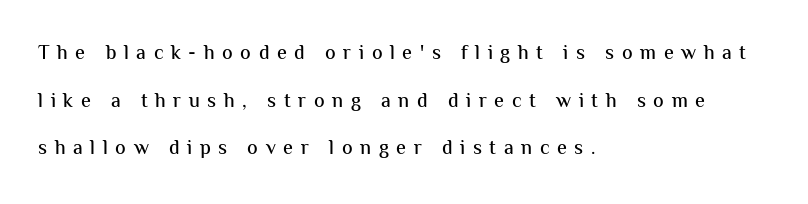
Descenders are the only things crossing below the line. The setting favours the left margin, as ordinary paragraphs usually do. If you measured baseline to baseline, you'd find a long distance. Style check: upright.
